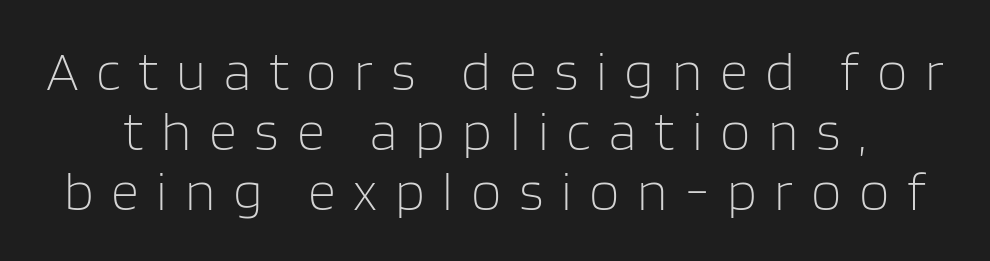
Character widths vary here, with narrow letters taking less room than wide ones. Nothing heavy about these letters — not bold at all. The horizontal fit of the characters is loose and conspicuously gappy. Horizontal bands of white between lines are thin slivers. This is sans-serif lettering, the kind often seen on screens and signage.
